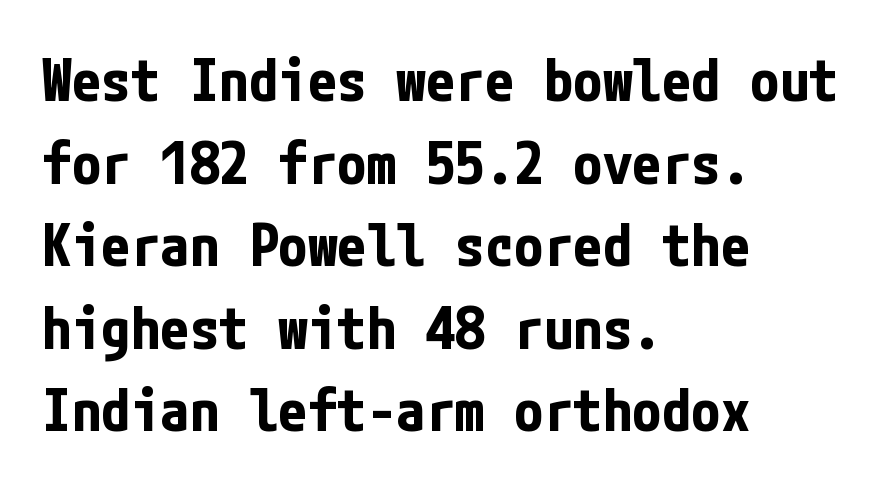
Is there much room between lines? A standard amount, neither cramped nor airy. Every row of glyphs begins at an identical x-position on the left. Do the letters lean? They stand straight. The gap between lines stays unmarked. The strokes are fattened all the way to bold. Check where the strokes stop: nothing finishes them off — pure sans.
